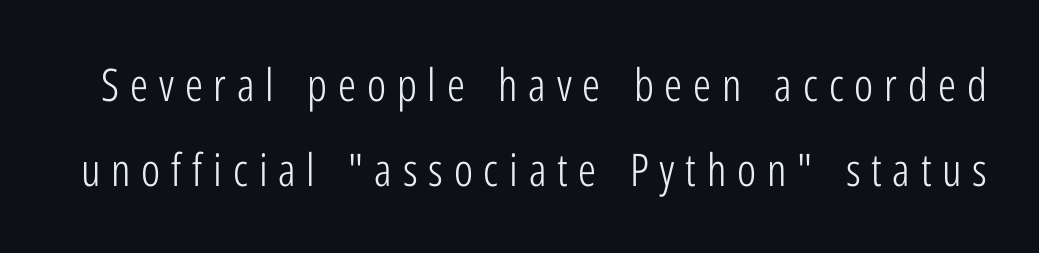
Is the type heavy? It reads as light-to-regular instead. The passage shown is typeset with a sans-serif family. The space directly below the letters is spotless. Short note: letters widely spaced. Do the letters lean? They stand straight. The rendering uses natural spacing where letterforms have individual widths.
